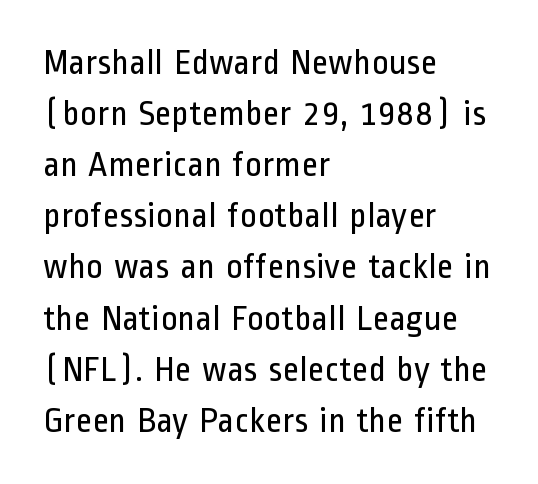
Q: Is the text bold? A: No.
Q: Is the text italic (slanted)? A: No, it is upright.
Q: Is the typeface a serif or a sans-serif typeface? A: Sans-serif.
Q: Is the text underlined? A: No.
Q: How is the paragraph aligned? A: Left-aligned.
Q: Is the spacing between letters normal or unusually wide? A: Normal.
Q: Is the spacing between lines tight, normal or loose? A: Normal.
Q: Width (condensed, normal, or wide)? A: Condensed.
Q: Stroke contrast? A: Low.
Q: x-height? A: Medium.
Q: Monospaced? A: No.
